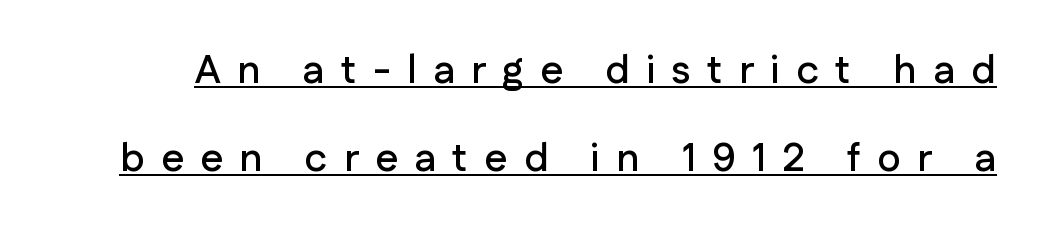
{"serif": "no", "italic": "no", "width": "normal", "stroke_contrast": "low", "x_height": "medium", "monospaced": "no", "underline": "yes", "line_spacing": "loose", "line_spacing_ratio": 2.19, "letter_spacing": "wide", "letter_spacing_em": 0.41, "glyph_px": 40}
